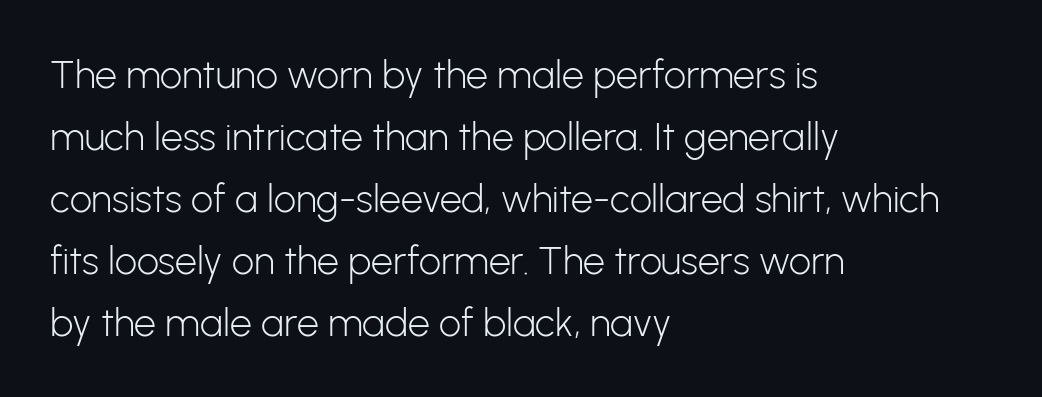
The image shows 39 px light sans-serif type, upright; set left-aligned, normal line spacing (1.59x), normal letter spacing, not underlined; low stroke contrast and a medium x-height.
